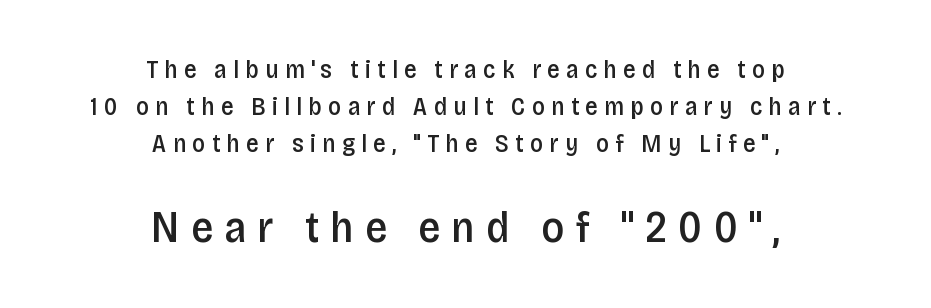
Q: Is the text bold? A: Semi-bold.
Q: Is the text italic (slanted)? A: No, it is upright.
Q: Is the typeface a serif or a sans-serif typeface? A: Sans-serif.
Q: Is the text underlined? A: No.
Q: How is the paragraph aligned? A: Centered.
Q: Is the spacing between letters normal or unusually wide? A: Unusually wide.
Q: Is the spacing between lines tight, normal or loose? A: Normal.
Q: Which block of text is set in a larger size, the first (top) or the second (bottom)? A: The second (bottom) one.
Q: Width (condensed, normal, or wide)? A: Condensed.
Q: Stroke contrast? A: Low.
Q: x-height? A: Large.
Q: Monospaced? A: No.
